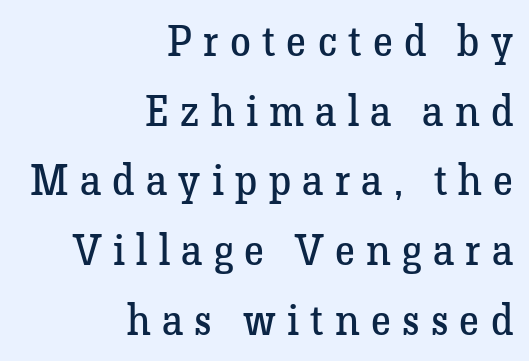
The image shows 42 px regular-weight serif type, upright; set right-aligned, normal line spacing (1.66x), unusually wide letter spacing (+0.27 em), not underlined; low stroke contrast and a medium x-height.
